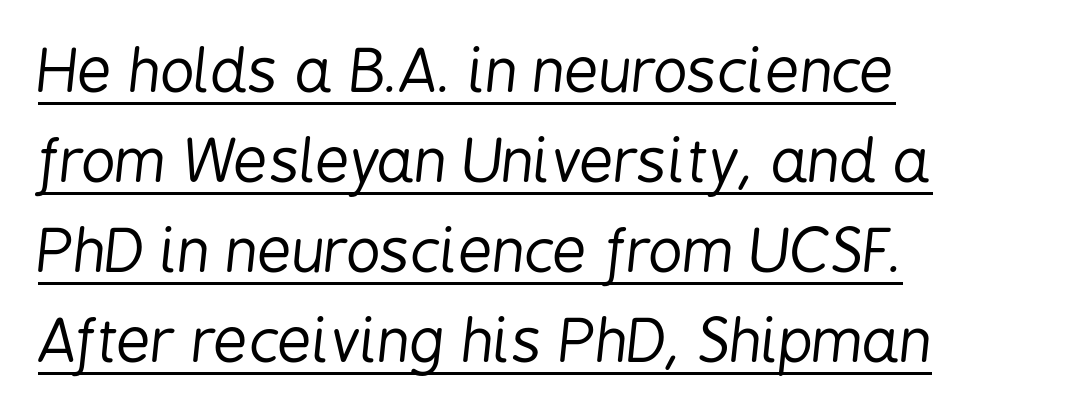
{"italic": "yes", "lean": "right", "slant_degrees": 6, "bold": "no", "weight": "regular", "width": "condensed", "stroke_contrast": "low", "x_height": "medium", "monospaced": "no", "underline": "yes", "align": "left", "line_spacing": "normal", "line_spacing_ratio": 1.5, "letter_spacing": "normal", "letter_spacing_em": 0.0, "glyph_px": 60}
